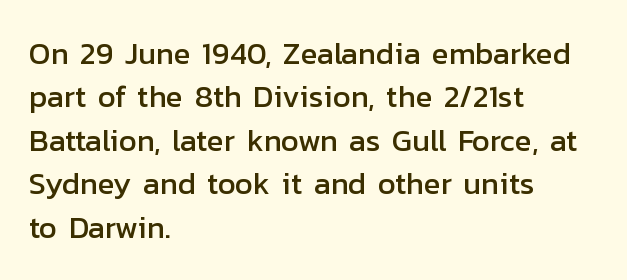
{"serif": "no", "italic": "no", "width": "normal", "stroke_contrast": "low", "x_height": "medium", "monospaced": "no", "underline": "no", "align": "left", "line_spacing": "normal", "line_spacing_ratio": 1.4, "letter_spacing": "normal", "letter_spacing_em": 0.0, "glyph_px": 31}
